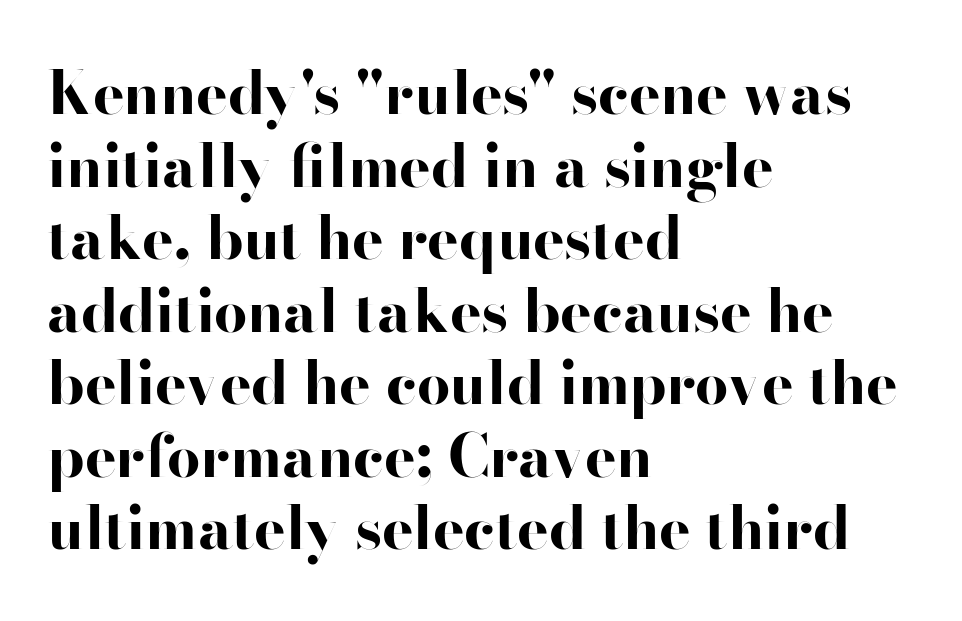
The face used here is a sans, in the tradition of grotesques and geometrics. Look at the tracking — it's just the regular setting, nothing added. The typesetter chose a ragged-right arrangement here. Bold? Absolutely — the strokes are thick and heavy.
